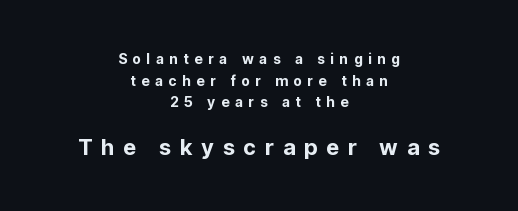
Q: Is the text italic (slanted)? A: No, it is upright.
Q: Is the text underlined? A: No.
Q: How is the paragraph aligned? A: Centered.
Q: Is the spacing between letters normal or unusually wide? A: Unusually wide.
Q: Is the spacing between lines tight, normal or loose? A: Normal.
Q: Which block of text is set in a larger size, the first (top) or the second (bottom)? A: The second (bottom) one.
